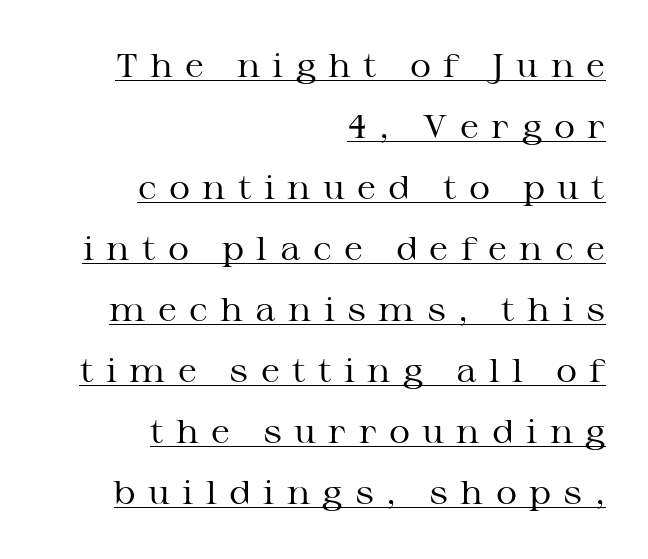
The image shows 33 px regular-weight, wide serif type, upright; set right-aligned, line spacing 1.85x, unusually wide letter spacing (+0.37 em), underlined; medium stroke contrast and a medium x-height.
